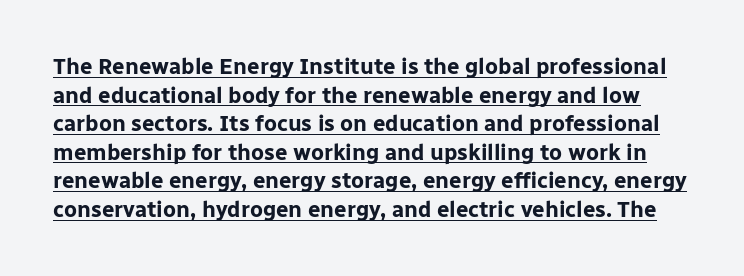
Is there an underline? Yes — a line sits under the letters. The type sits square on the baseline with zero lean. Does extra space separate the letters? No, they use regular spacing. Typographic density is high because the face is bold.
